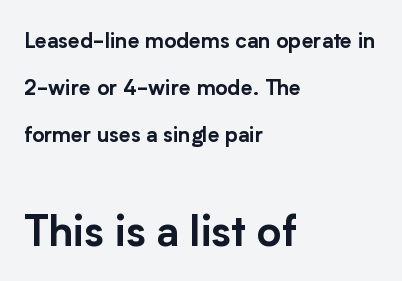
The image shows 42 px sans-serif type, upright; set left-aligned, loose line spacing (2.24x), normal letter spacing, not underlined; the second (bottom) block is 2.0x larger; low stroke contrast and a medium x-height.
